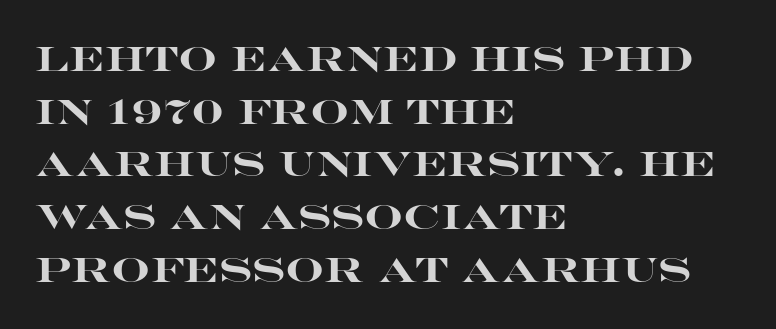
{"italic": "no", "bold": "yes", "weight": "heavy", "width": "wide", "stroke_contrast": "high", "x_height": "large", "monospaced": "no", "underline": "no", "align": "left", "line_spacing": "normal", "line_spacing_ratio": 1.55, "letter_spacing": "normal", "letter_spacing_em": 0.0, "glyph_px": 34}
